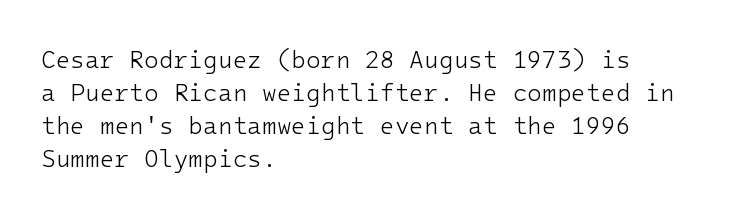
These lines stack with their left ends in a neat column. Letters rest on an invisible, unmarked baseline. The lines sit at an ordinary, default distance from one another. The type sits square on the baseline with zero lean. No letter is thick-stroked: the sample isn't bold. Default kerning and tracking; the words read as compact shapes.
